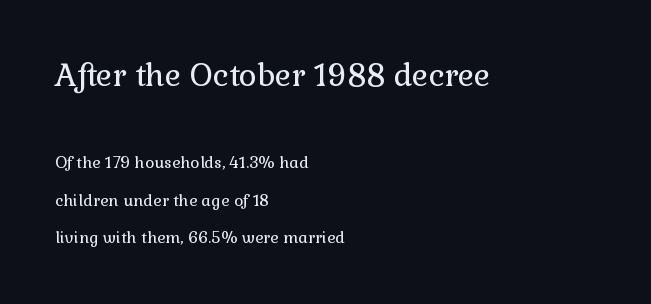
{"serif": "yes", "italic": "no", "bold": "no", "weight": "regular", "width": "normal", "x_height": "medium", "monospaced": "no", "underline": "no", "align": "left", "line_spacing": "loose", "line_spacing_ratio": 2.34, "letter_spacing": "normal", "letter_spacing_em": 0.0, "larger_block": "first", "size_ratio": 1.94, "glyph_px": 31}
